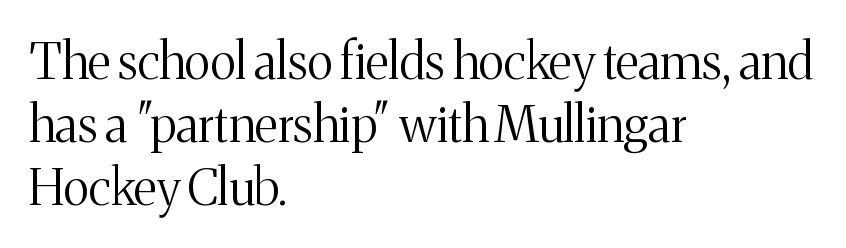
Reading down the column, the eye jumps a familiar distance to each next line. Honestly, the letter spacing is just normal — you wouldn't notice it. The letters advance in unequal steps, a hallmark of proportional type. Posture: vertical.
